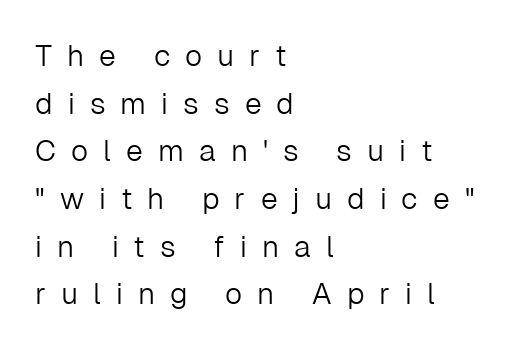
{"serif": "no", "italic": "no", "bold": "no", "weight": "light", "width": "normal", "stroke_contrast": "low", "x_height": "medium", "monospaced": "no", "underline": "no", "align": "left", "line_spacing": "normal", "line_spacing_ratio": 1.59, "letter_spacing": "wide", "letter_spacing_em": 0.5, "glyph_px": 30}
